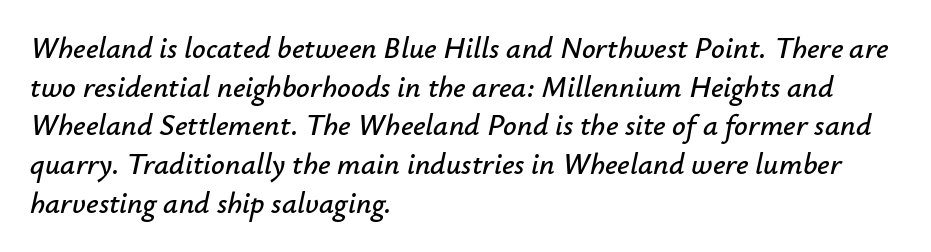
Quick note: interline space is typical. No word sits above an underline. You can tell it's italic because the verticals aren't actually vertical. The horizontal fit of the characters is conventional and even. The letters advance in unequal steps, a hallmark of proportional type. The compositor pushed each line to the left boundary.
